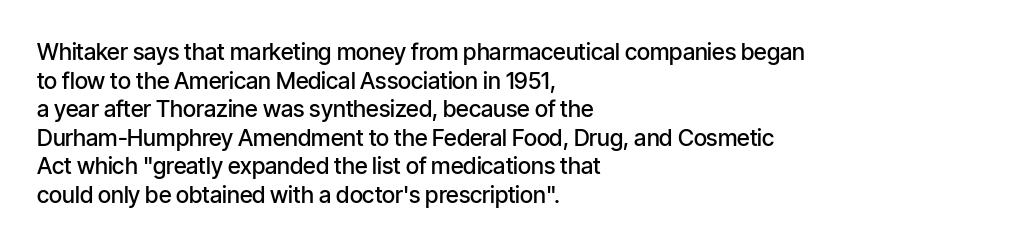
{"italic": "no", "bold": "semi", "underline": "no", "align": "left", "line_spacing_ratio": 1.24, "letter_spacing": "normal", "letter_spacing_em": 0.0, "glyph_px": 23}
